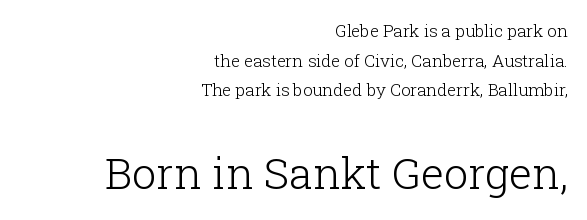
The rendering uses natural spacing where letterforms have individual widths. Each line ends at the same right margin while the left side varies. Compared with a typical body face, this is equally light or lighter still. A typesetter would call this zero additional tracking. Serifs: yes, visible at the terminals of the letterforms. Do the letters lean? They stand straight.
